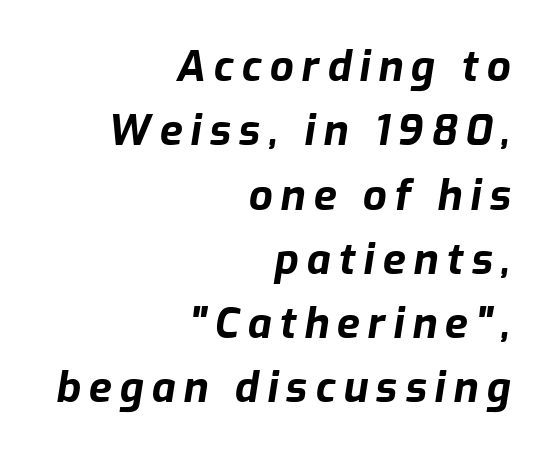
{"italic": "yes", "lean": "right", "slant_degrees": 9, "bold": "yes", "weight": "bold", "width": "normal", "stroke_contrast": "low", "x_height": "medium", "monospaced": "no", "underline": "no", "align": "right", "line_spacing": "normal", "line_spacing_ratio": 1.53, "glyph_px": 42}
